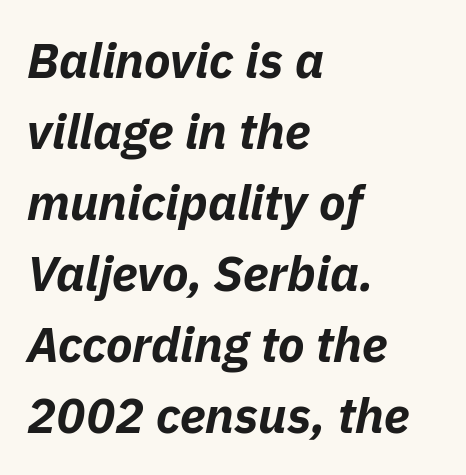
These lines were composed using italics. You could call the tracking neutral — neither tight nor loose. These lines are rendered in a variable-pitch font. These lines sit exactly where default settings would place them. The rendering anchors every line to the left-hand side.
